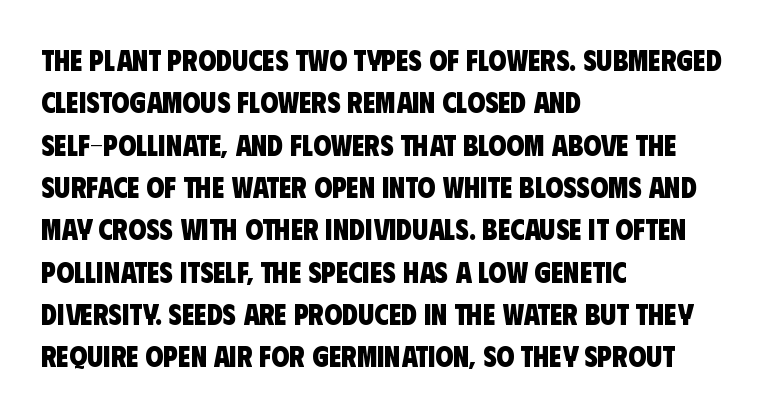
Interline gaps are of average width in this sample. If you drew a ruler down the left edge, every line would touch it. In terms of letterform style, serifs are entirely absent. Thick stems and heavy bowls — unmistakably bold.
